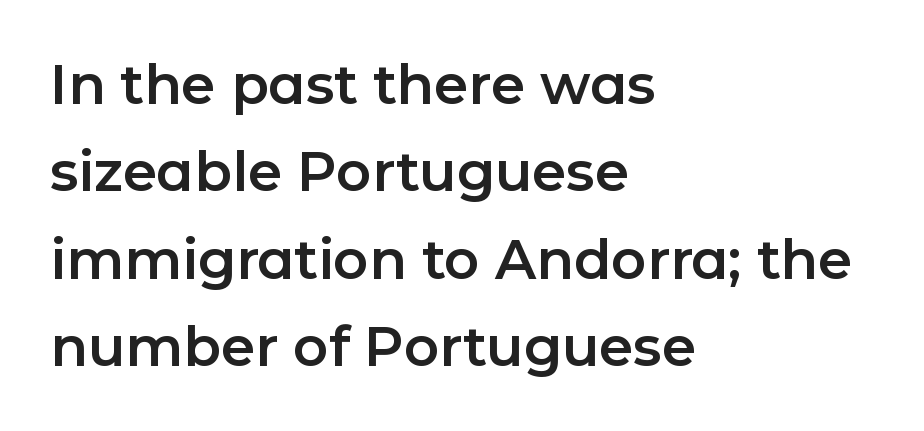
Q: Is the text italic (slanted)? A: No, it is upright.
Q: Is the typeface a serif or a sans-serif typeface? A: Sans-serif.
Q: Is the text underlined? A: No.
Q: How is the paragraph aligned? A: Left-aligned.
Q: Is the spacing between letters normal or unusually wide? A: Normal.
Q: Is the spacing between lines tight, normal or loose? A: Normal.
Q: Width (condensed, normal, or wide)? A: Normal.
Q: Stroke contrast? A: Low.
Q: x-height? A: Medium.
Q: Monospaced? A: No.
